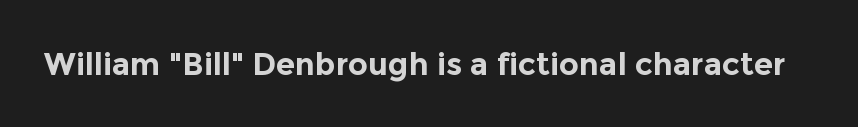
Q: Is the text bold? A: Yes.
Q: Is the text italic (slanted)? A: No, it is upright.
Q: Is the typeface a serif or a sans-serif typeface? A: Sans-serif.
Q: Is the text underlined? A: No.
Q: Is the spacing between letters normal or unusually wide? A: Normal.
Q: Width (condensed, normal, or wide)? A: Normal.
Q: x-height? A: Medium.
Q: Monospaced? A: No.
